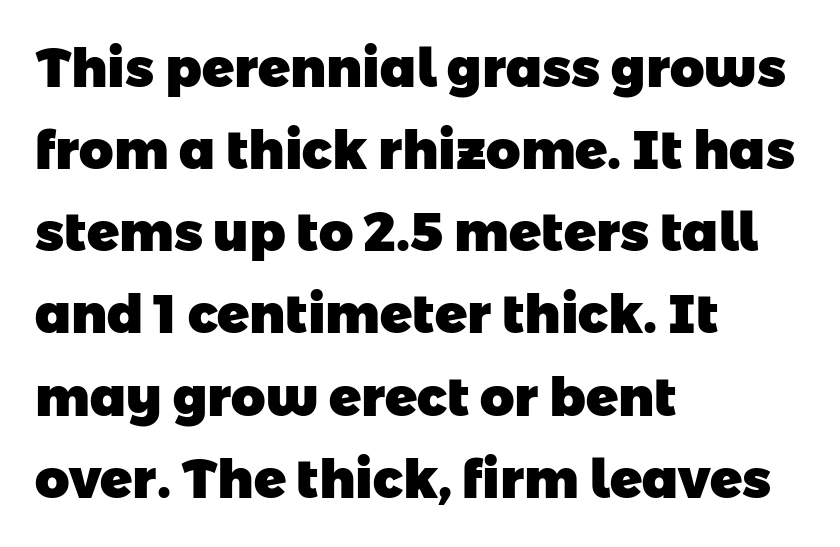
The image shows 53 px heavy sans-serif type; set left-aligned, normal line spacing (1.55x), normal letter spacing, not underlined; low stroke contrast and a medium x-height.
